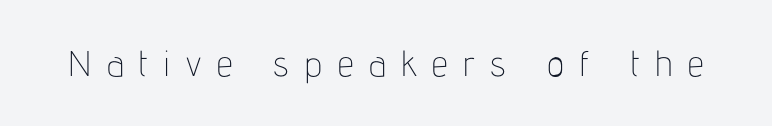
{"serif": "no", "italic": "no", "bold": "no", "weight": "thin", "width": "condensed", "stroke_contrast": "low", "x_height": "medium", "monospaced": "no", "underline": "no", "letter_spacing": "wide", "letter_spacing_em": 0.43, "glyph_px": 36}
